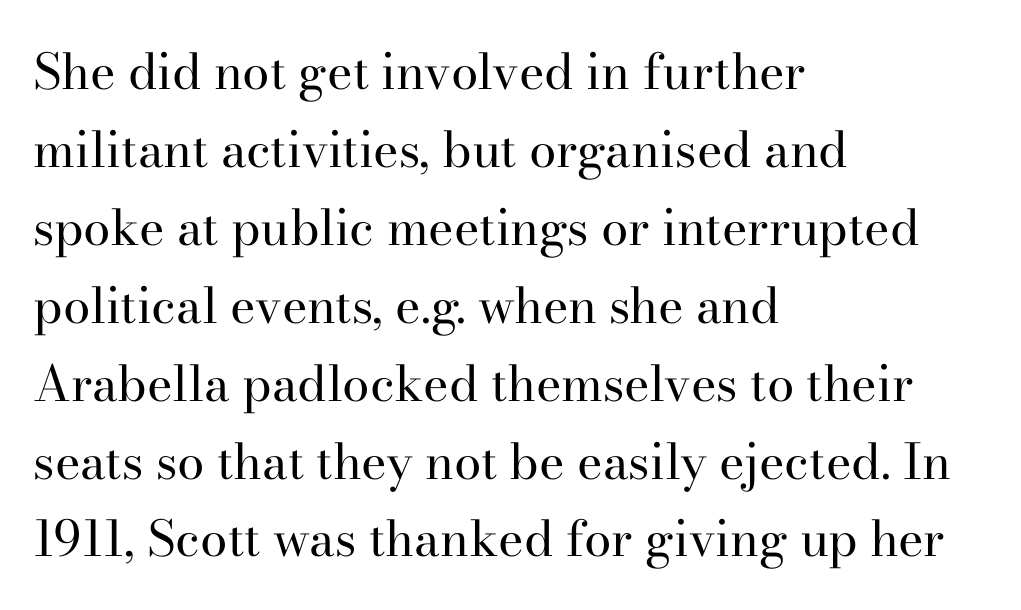
{"serif": "yes", "italic": "no", "bold": "no", "weight": "regular", "width": "normal", "stroke_contrast": "high", "x_height": "small", "monospaced": "no", "underline": "no", "align": "left", "line_spacing": "normal", "line_spacing_ratio": 1.59, "letter_spacing": "normal", "letter_spacing_em": 0.0, "glyph_px": 49}
